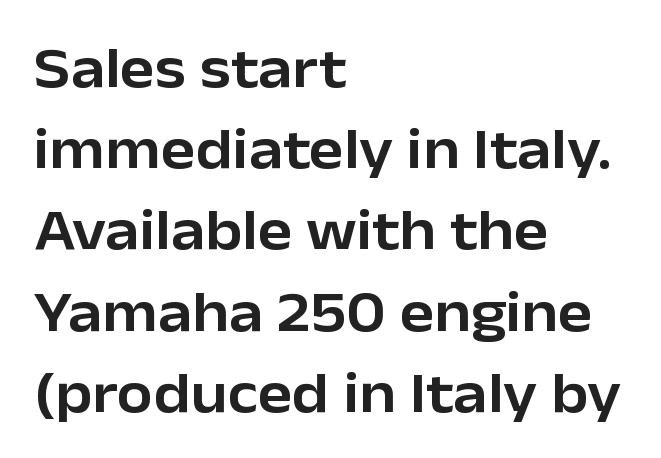
Q: Is the text italic (slanted)? A: No, it is upright.
Q: Is the typeface a serif or a sans-serif typeface? A: Sans-serif.
Q: Is the text underlined? A: No.
Q: How is the paragraph aligned? A: Left-aligned.
Q: Is the spacing between letters normal or unusually wide? A: Normal.
Q: Is the spacing between lines tight, normal or loose? A: Normal.
Q: Width (condensed, normal, or wide)? A: Normal.
Q: Stroke contrast? A: Low.
Q: x-height? A: Medium.
Q: Monospaced? A: No.
